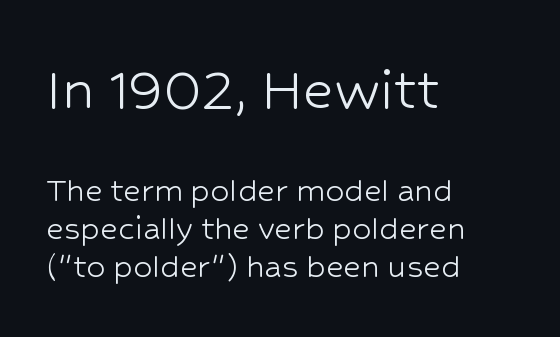
{"serif": "no", "italic": "no", "bold": "no", "weight": "light", "width": "normal", "stroke_contrast": "low", "x_height": "medium", "monospaced": "no", "underline": "no", "align": "left", "line_spacing": "tight", "line_spacing_ratio": 1.0, "letter_spacing": "normal", "letter_spacing_em": 0.0, "larger_block": "first", "size_ratio": 1.74, "glyph_px": 66}
